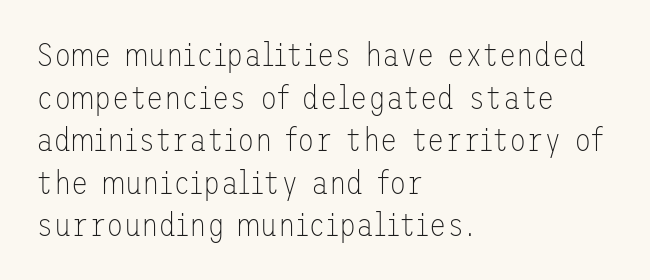
The rag falls on the right side of this text block. This rendering features lettering with no underline. Italic? Not at all — the glyphs are vertical. This reads as an unemphasized weight, regular at the heaviest.
